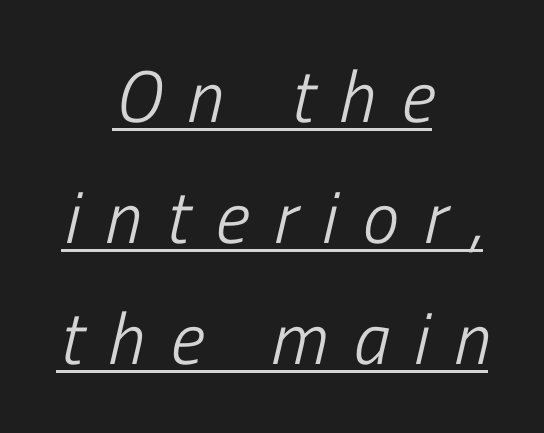
Q: Is the text bold? A: No.
Q: Is the text italic (slanted)? A: Yes, it leans right by about 13 degrees.
Q: Is the text underlined? A: Yes.
Q: How is the paragraph aligned? A: Centered.
Q: Is the spacing between letters normal or unusually wide? A: Unusually wide.
Q: Is the spacing between lines tight, normal or loose? A: Normal.
Q: Width (condensed, normal, or wide)? A: Condensed.
Q: Stroke contrast? A: Low.
Q: x-height? A: Medium.
Q: Monospaced? A: No.
